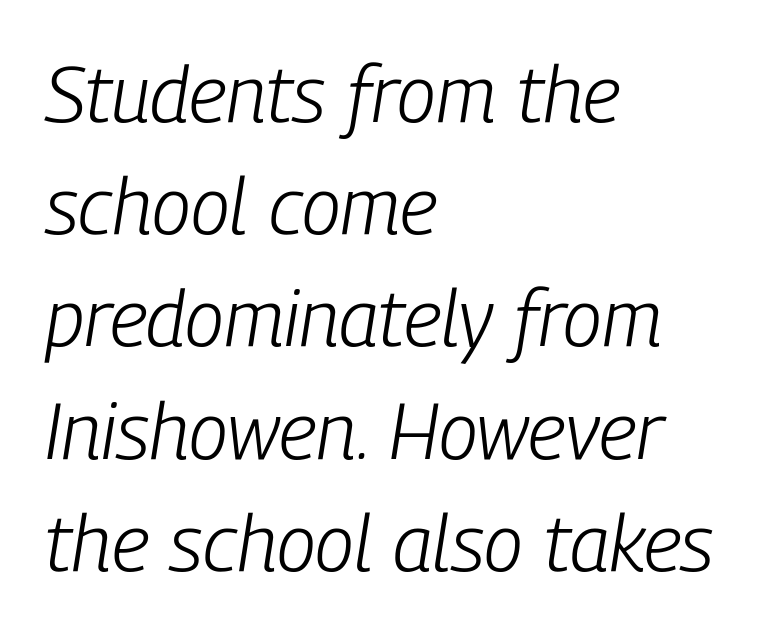
{"italic": "yes", "lean": "right", "slant_degrees": 9, "bold": "no", "weight": "light", "width": "condensed", "stroke_contrast": "low", "x_height": "medium", "monospaced": "no", "underline": "no", "align": "left", "line_spacing": "normal", "line_spacing_ratio": 1.42, "letter_spacing": "normal", "letter_spacing_em": 0.0, "glyph_px": 79}
